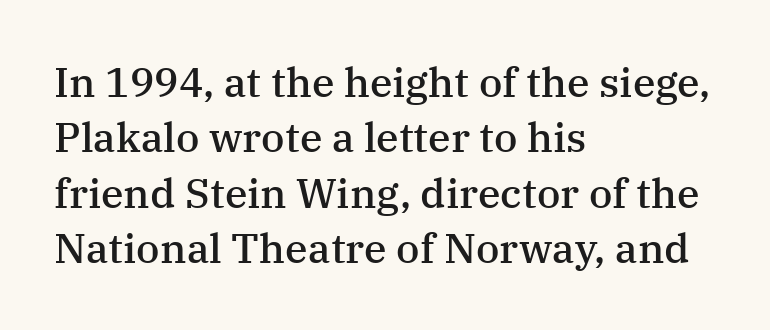
Q: Is the text bold? A: Semi-bold.
Q: Is the text italic (slanted)? A: No, it is upright.
Q: Is the typeface a serif or a sans-serif typeface? A: Serif.
Q: Is the text underlined? A: No.
Q: How is the paragraph aligned? A: Left-aligned.
Q: Is the spacing between letters normal or unusually wide? A: Normal.
Q: Is the spacing between lines tight, normal or loose? A: Normal.
Q: Width (condensed, normal, or wide)? A: Normal.
Q: Stroke contrast? A: Medium.
Q: x-height? A: Medium.
Q: Monospaced? A: No.
